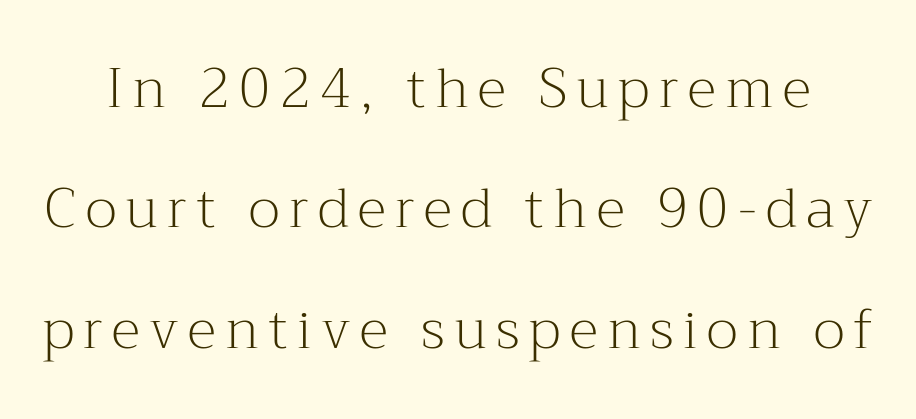
{"serif": "yes", "italic": "no", "bold": "no", "weight": "light", "width": "normal", "stroke_contrast": "medium", "x_height": "medium", "monospaced": "no", "underline": "no", "line_spacing": "loose", "line_spacing_ratio": 2.19, "glyph_px": 55}
